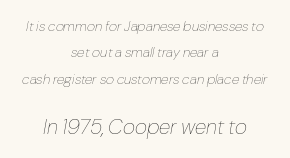
Q: Is the text bold? A: No.
Q: Is the text italic (slanted)? A: Yes, it leans right by about 10 degrees.
Q: Is the text underlined? A: No.
Q: How is the paragraph aligned? A: Centered.
Q: Is the spacing between letters normal or unusually wide? A: Normal.
Q: Which block of text is set in a larger size, the first (top) or the second (bottom)? A: The second (bottom) one.
